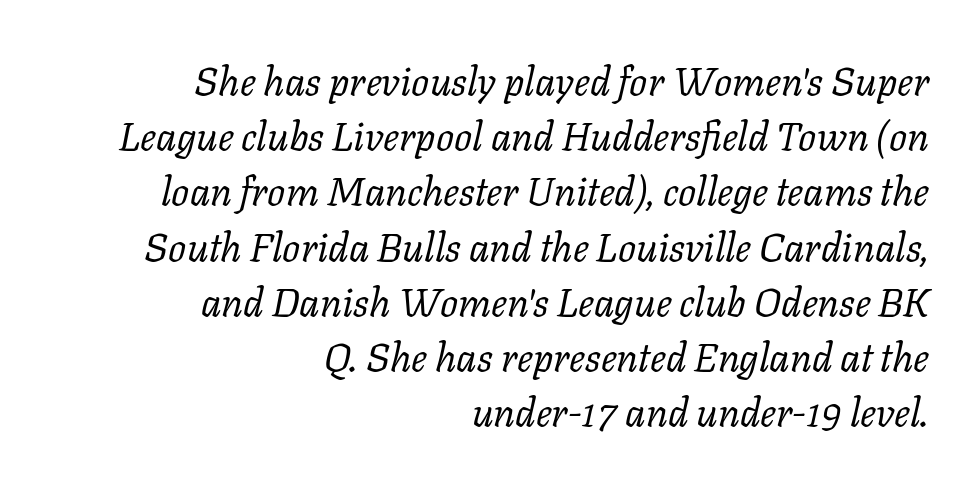
Q: Is the text bold? A: No.
Q: Is the text italic (slanted)? A: Yes, it leans right by about 11 degrees.
Q: Is the typeface a serif or a sans-serif typeface? A: Serif.
Q: Is the text underlined? A: No.
Q: How is the paragraph aligned? A: Right-aligned.
Q: Is the spacing between letters normal or unusually wide? A: Normal.
Q: Is the spacing between lines tight, normal or loose? A: Normal.
Q: Width (condensed, normal, or wide)? A: Normal.
Q: Stroke contrast? A: Low.
Q: x-height? A: Medium.
Q: Monospaced? A: No.
